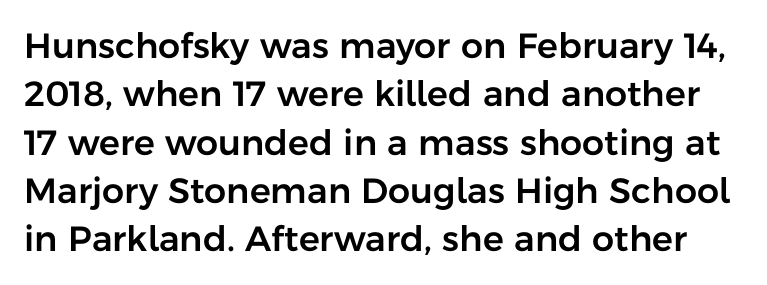
The image shows 35 px sans-serif type, upright; set normal line spacing (1.38x), normal letter spacing, not underlined; low stroke contrast and a medium x-height.
